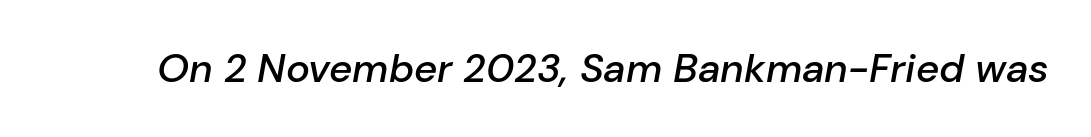
The image shows 40 px semibold type, italic (leaning right); set normal letter spacing, not underlined; low stroke contrast and a medium x-height.
